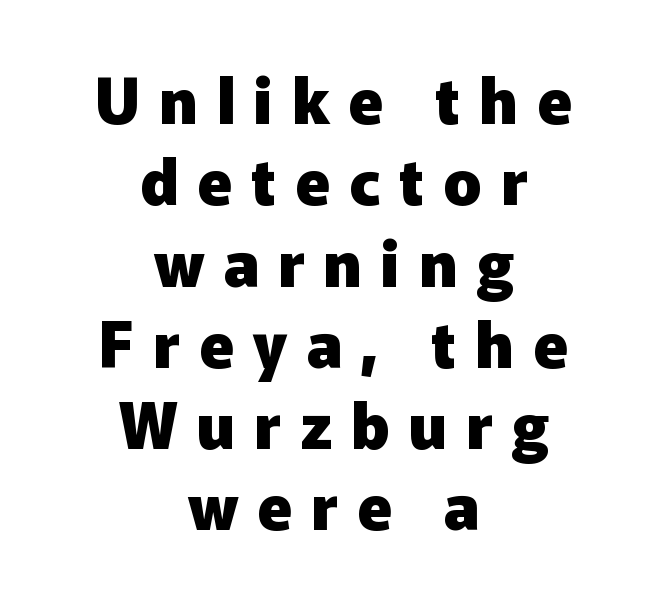
{"serif": "no", "italic": "no", "bold": "yes", "weight": "heavy", "width": "normal", "stroke_contrast": "low", "x_height": "medium", "monospaced": "no", "underline": "no", "align": "center", "line_spacing": "normal", "line_spacing_ratio": 1.29, "letter_spacing": "wide", "letter_spacing_em": 0.3, "glyph_px": 63}
